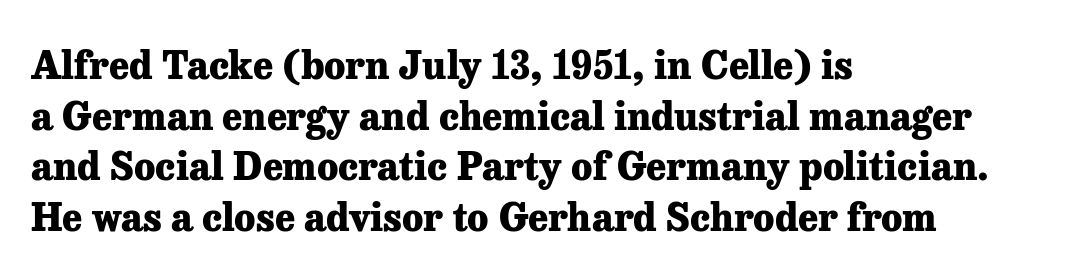
The passage shown is typed in a proportional face where columns would drift. Descenders are the only things crossing below the line. The lettering holds an erect, upright posture throughout. Is the type bold? Yes — the strokes are clearly thick and heavy. Is the block centered? No — it sits flush against the left margin.
